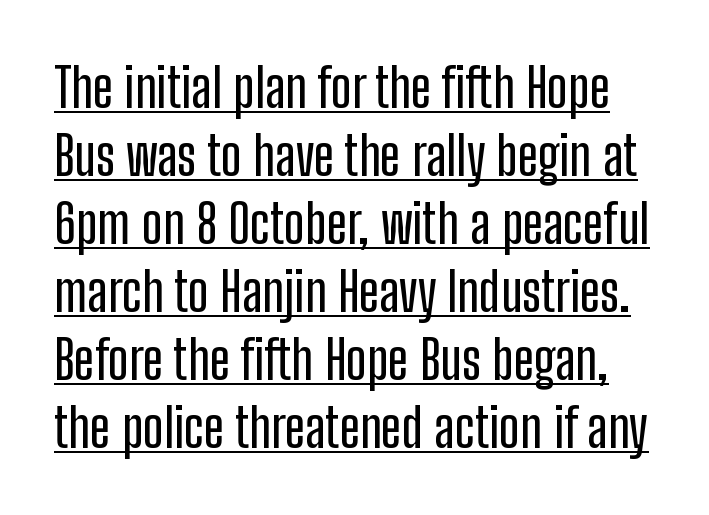
Observe the ordinary spacing: letters are neighbours, not strangers. Notice how descenders clear the ascenders below comfortably — that's standard leading. This sample uses an upright cut, with every glyph sitting square on the baseline. The typesetter has applied underlining to the passage shown. What kind of face is this? One without serifs — a sans. Do the characters align in a grid? No, the font is proportional.
